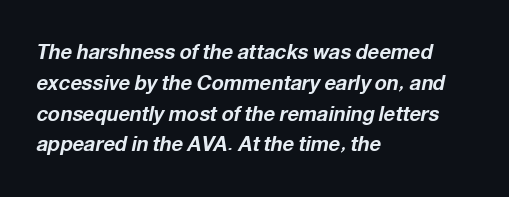
{"italic": "yes", "lean": "right", "slant_degrees": 12, "bold": "yes", "underline": "no", "align": "left", "line_spacing": "normal", "line_spacing_ratio": 1.54, "letter_spacing": "normal", "letter_spacing_em": 0.0, "glyph_px": 20}
